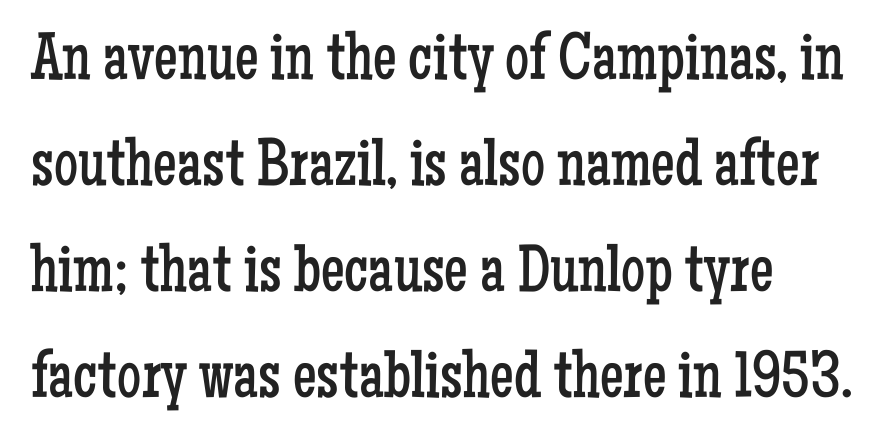
{"serif": "yes", "italic": "no", "bold": "no", "weight": "regular", "width": "condensed", "stroke_contrast": "low", "x_height": "medium", "monospaced": "no", "underline": "no", "align": "left", "line_spacing": "normal", "line_spacing_ratio": 1.58, "letter_spacing": "normal", "letter_spacing_em": 0.0, "glyph_px": 67}
